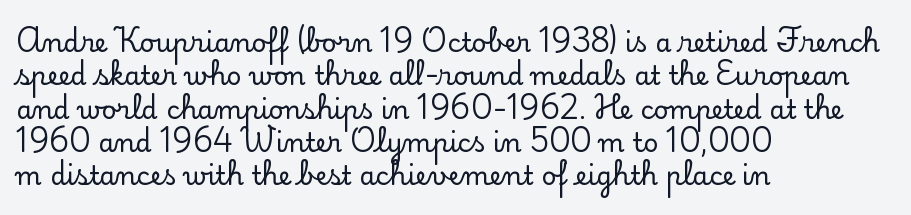
Beneath every word, the page is bare. Evenly set lines give the paragraph a standard silhouette. The compositor pushed each line to the left boundary. Spacing between characters is what you'd get straight out of the box. When letters stand straight like this, we call the style roman or upright.
